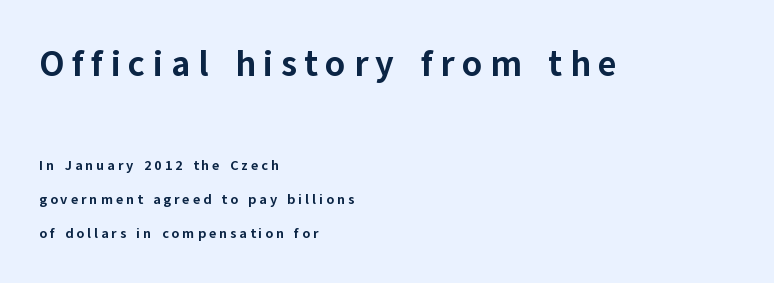
The rendering uses natural spacing where letterforms have individual widths. Each row of text sits above clean, open space. Compared with an ordinary text face, these strokes are far heavier — a full bold. The typesetter chose a ragged-right arrangement here. The text was rendered using a sans face with plain stroke endings. Do the letters lean? They stand straight.
